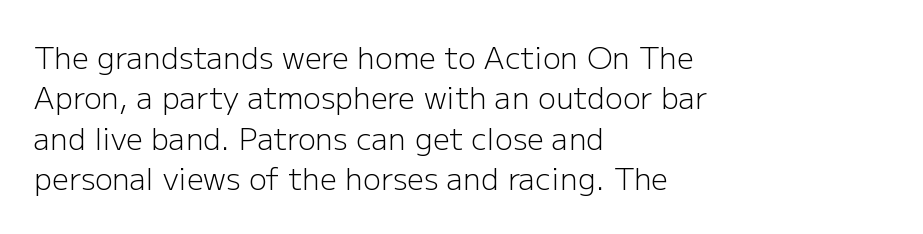
The image shows 30 px light sans-serif type, upright; set left-aligned, normal line spacing (1.35x), normal letter spacing, not underlined; low stroke contrast and a medium x-height.
